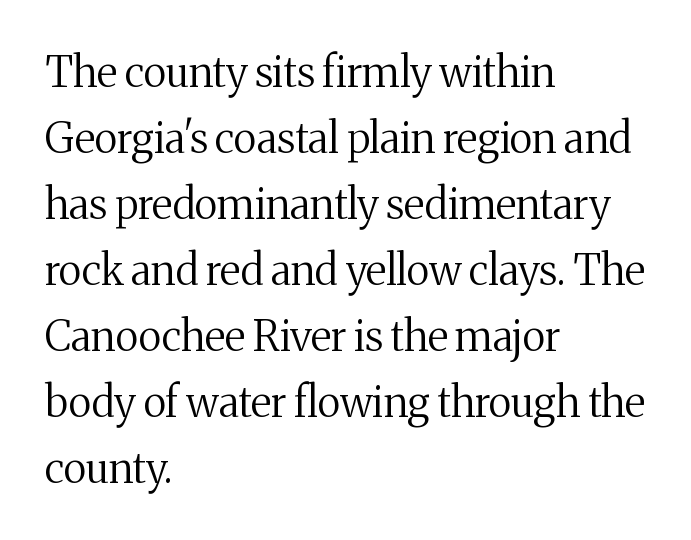
The image shows 42 px regular-weight serif type, upright; set left-aligned, normal line spacing (1.57x), normal letter spacing, not underlined; medium stroke contrast and a medium x-height.
